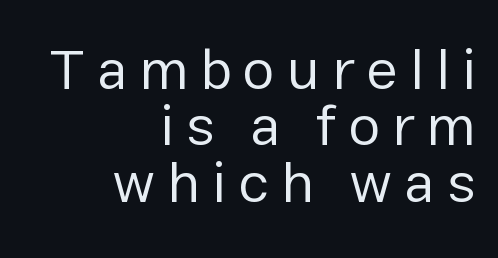
{"serif": "no", "italic": "no", "bold": "no", "weight": "regular", "width": "normal", "stroke_contrast": "low", "x_height": "medium", "monospaced": "no", "underline": "no", "align": "right", "line_spacing": "tight", "line_spacing_ratio": 0.99, "letter_spacing": "wide", "letter_spacing_em": 0.21, "glyph_px": 57}
